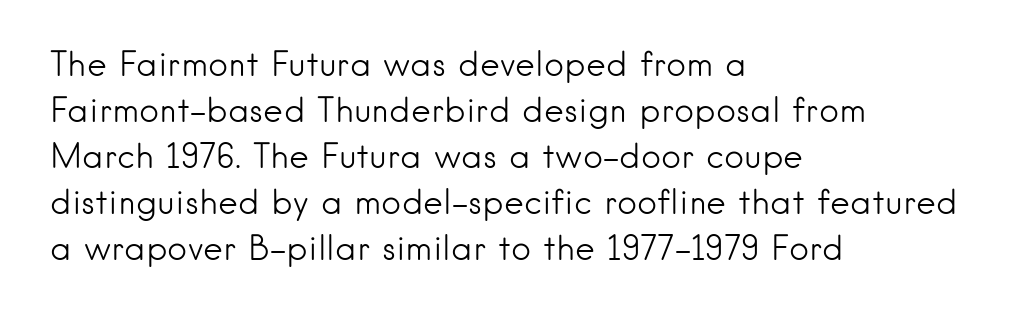
{"serif": "no", "italic": "no", "bold": "no", "weight": "light", "width": "normal", "stroke_contrast": "low", "x_height": "small", "monospaced": "no", "underline": "no", "align": "left", "line_spacing": "normal", "line_spacing_ratio": 1.35, "letter_spacing": "normal", "letter_spacing_em": 0.0, "glyph_px": 34}
